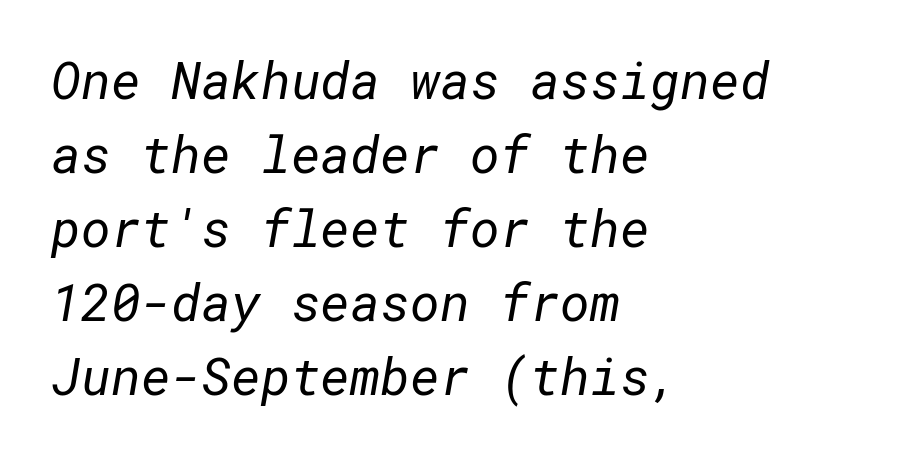
{"serif": "no", "bold": "no", "weight": "regular", "width": "normal", "stroke_contrast": "low", "x_height": "medium", "underline": "no", "align": "left", "line_spacing": "normal", "line_spacing_ratio": 1.45, "letter_spacing": "normal", "letter_spacing_em": 0.0, "glyph_px": 51}
